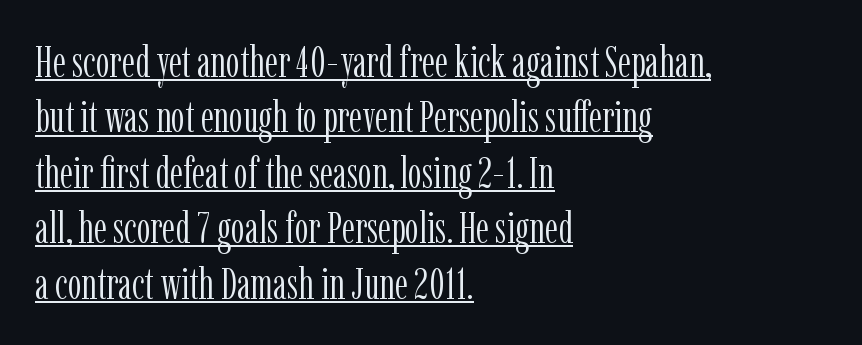
{"serif": "yes", "italic": "no", "bold": "no", "weight": "light", "width": "condensed", "stroke_contrast": "low", "x_height": "medium", "monospaced": "no", "underline": "yes", "align": "left", "line_spacing": "normal", "line_spacing_ratio": 1.26, "letter_spacing": "normal", "letter_spacing_em": 0.0, "glyph_px": 44}
